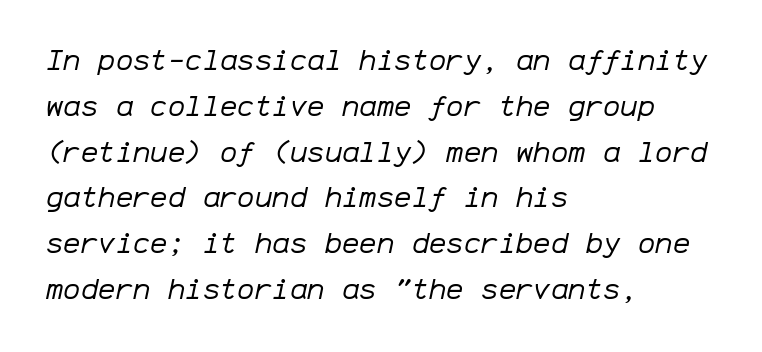
{"italic": "yes", "lean": "right", "slant_degrees": 12, "bold": "no", "weight": "regular", "width": "normal", "stroke_contrast": "low", "x_height": "medium", "monospaced": "yes", "underline": "no", "align": "left", "line_spacing": "normal", "line_spacing_ratio": 1.58, "letter_spacing": "normal", "letter_spacing_em": 0.0, "glyph_px": 29}
